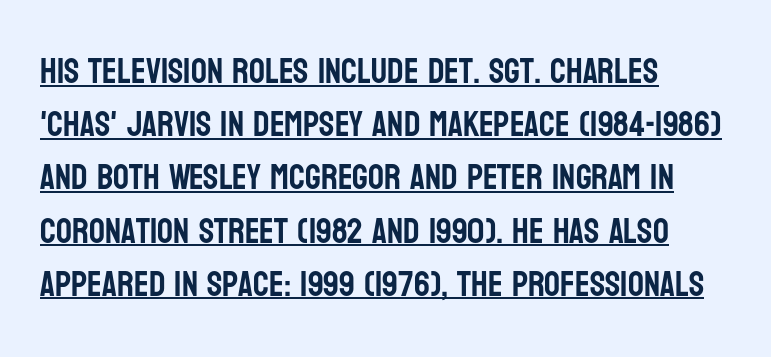
Q: Is the text italic (slanted)? A: No, it is upright.
Q: Is the typeface a serif or a sans-serif typeface? A: Sans-serif.
Q: Is the text underlined? A: Yes.
Q: How is the paragraph aligned? A: Left-aligned.
Q: Is the spacing between letters normal or unusually wide? A: Normal.
Q: Is the spacing between lines tight, normal or loose? A: Normal.
Q: Width (condensed, normal, or wide)? A: Condensed.
Q: Stroke contrast? A: Low.
Q: x-height? A: Large.
Q: Monospaced? A: No.
